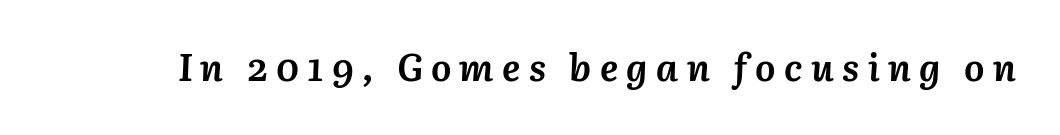
Letter spacing: wide. There's an unmistakable incline to the writing here. Typesetter's note: full bold, strokes at maximum text heaviness. Underline: absent. Here the designer chose a conventional face with non-uniform glyph widths.
